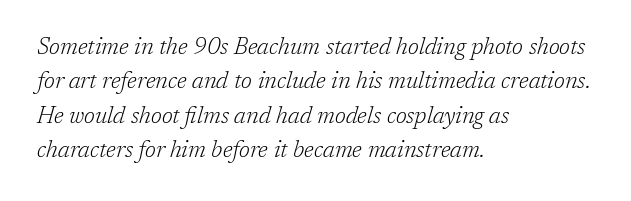
Q: Is the text bold? A: No.
Q: Is the text italic (slanted)? A: Yes, it leans right by about 17 degrees.
Q: Is the text underlined? A: No.
Q: How is the paragraph aligned? A: Left-aligned.
Q: Is the spacing between letters normal or unusually wide? A: Normal.
Q: Is the spacing between lines tight, normal or loose? A: Normal.
